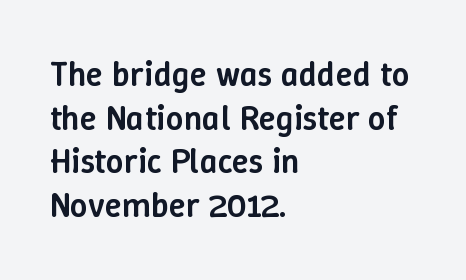
The image shows 35 px semibold type, upright; set left-aligned, normal line spacing (1.25x), normal letter spacing, not underlined; low stroke contrast and a medium x-height.
